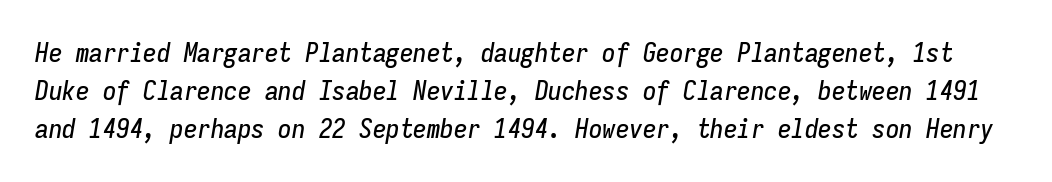
The image shows 27 px text type, italic (leaning right); set normal line spacing (1.41x), normal letter spacing, not underlined.
